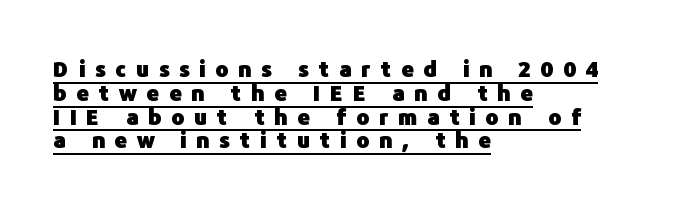
Q: Is the text bold? A: Yes.
Q: Is the text italic (slanted)? A: No, it is upright.
Q: Is the text underlined? A: Yes.
Q: How is the paragraph aligned? A: Left-aligned.
Q: Is the spacing between letters normal or unusually wide? A: Unusually wide.
Q: Is the spacing between lines tight, normal or loose? A: Tight.
